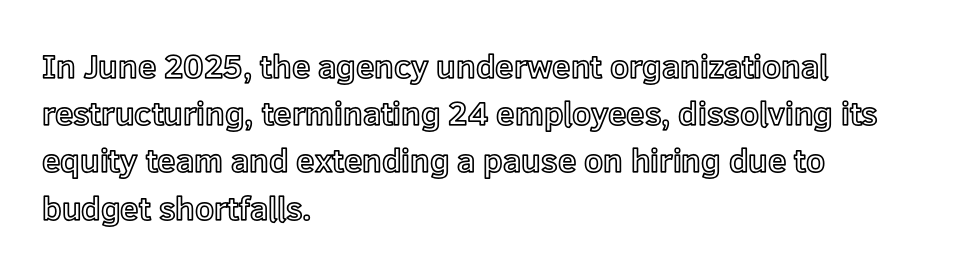
Q: Is the text italic (slanted)? A: No, it is upright.
Q: Is the text underlined? A: No.
Q: How is the paragraph aligned? A: Left-aligned.
Q: Is the spacing between letters normal or unusually wide? A: Normal.
Q: Is the spacing between lines tight, normal or loose? A: Normal.
Q: Width (condensed, normal, or wide)? A: Normal.
Q: x-height? A: Medium.
Q: Monospaced? A: No.
